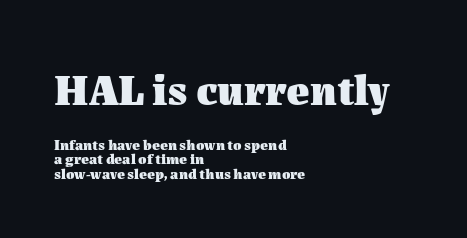
The face used here appears at its bigger size in the upper chunk. A typesetter would call this proportional, since set widths differ per character. Honestly, the rows look squashed on top of each other. Notice how the passage keeps a crisp vertical edge on the left only. The gap between lines stays unmarked.
